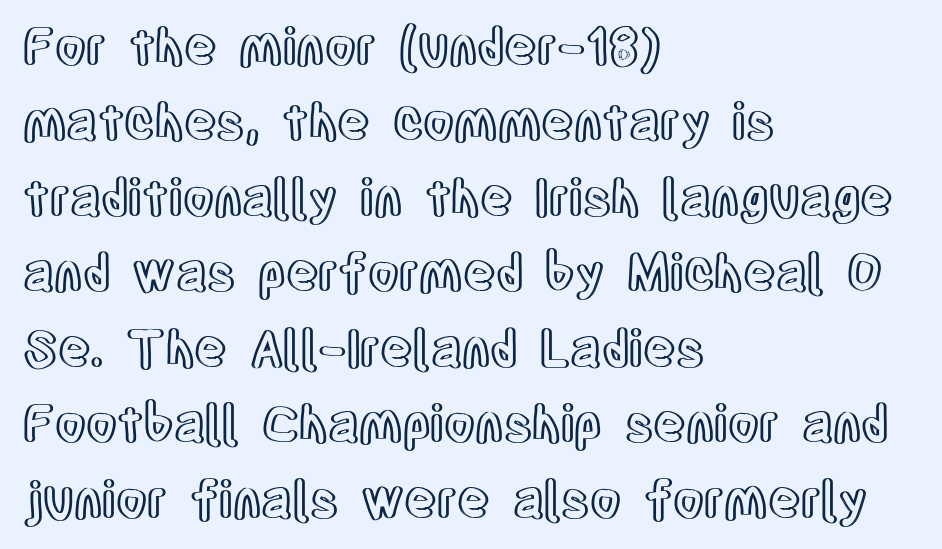
Any mark beneath the type? The region is blank. Short and long lines alike share a common starting point at left. The space between consecutive lines is moderate. Varying glyph widths throughout — classic text-font behaviour. This is roman type, the default non-slanted kind.
